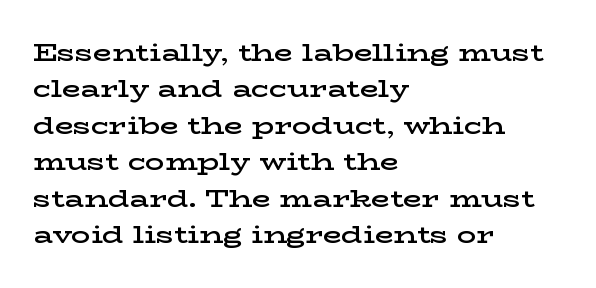
The image shows 24 px text type, upright; set left-aligned, normal line spacing (1.52x), normal letter spacing, not underlined.
